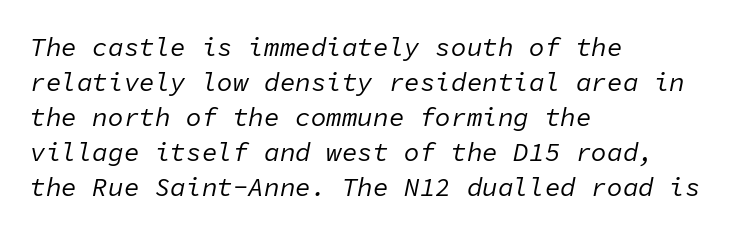
Only glyphs here, with clear space below each row. Vertical stems look standard width or narrower in stroke. Italic: yes, the glyphs are oblique. In terms of leading, this rendering sits right in the middle. All the whitespace from short lines collects on the right. Caption: standard tracking, unaltered.
